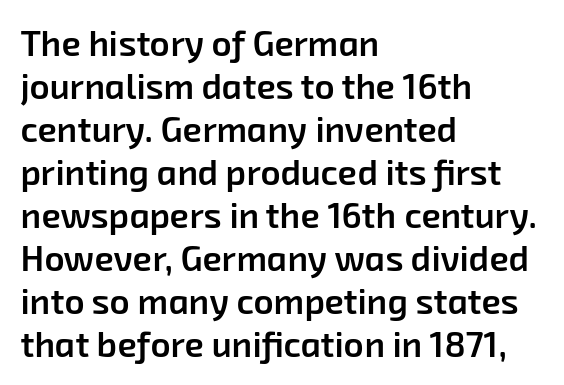
The image shows 35 px semibold sans-serif type; set left-aligned, line spacing 1.23x, normal letter spacing, not underlined; low stroke contrast and a medium x-height.
